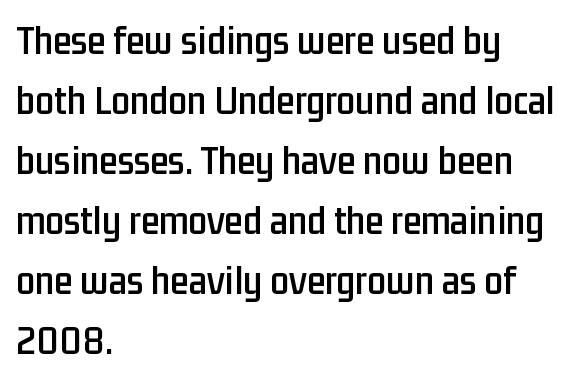
The image shows 42 px condensed sans-serif type, upright; set left-aligned, normal line spacing (1.43x), normal letter spacing, not underlined; low stroke contrast and a medium x-height.
